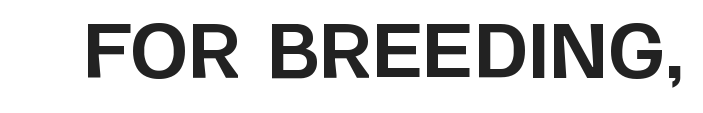
Q: Is the text bold? A: Yes.
Q: Is the text italic (slanted)? A: No, it is upright.
Q: Is the typeface a serif or a sans-serif typeface? A: Sans-serif.
Q: Is the text underlined? A: No.
Q: Is the spacing between letters normal or unusually wide? A: Normal.
Q: Width (condensed, normal, or wide)? A: Normal.
Q: Stroke contrast? A: Low.
Q: x-height? A: Large.
Q: Monospaced? A: No.
